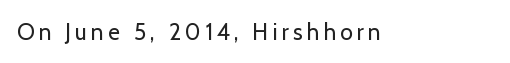
Q: Is the text bold? A: No.
Q: Is the text italic (slanted)? A: No, it is upright.
Q: Is the text underlined? A: No.
